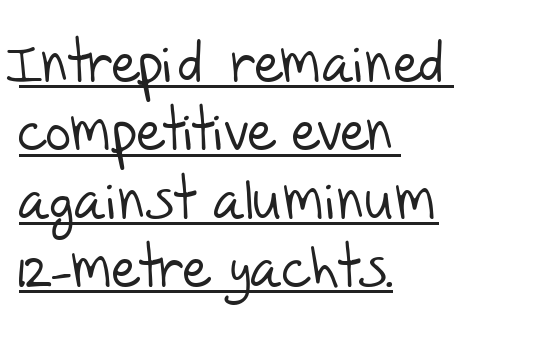
Typeset ragged right — the left edge is the straight one. Check where the strokes stop: nothing finishes them off — pure sans. Has an underline been added? It has. Spacing verdict: proportional, widths tailored to each character.
